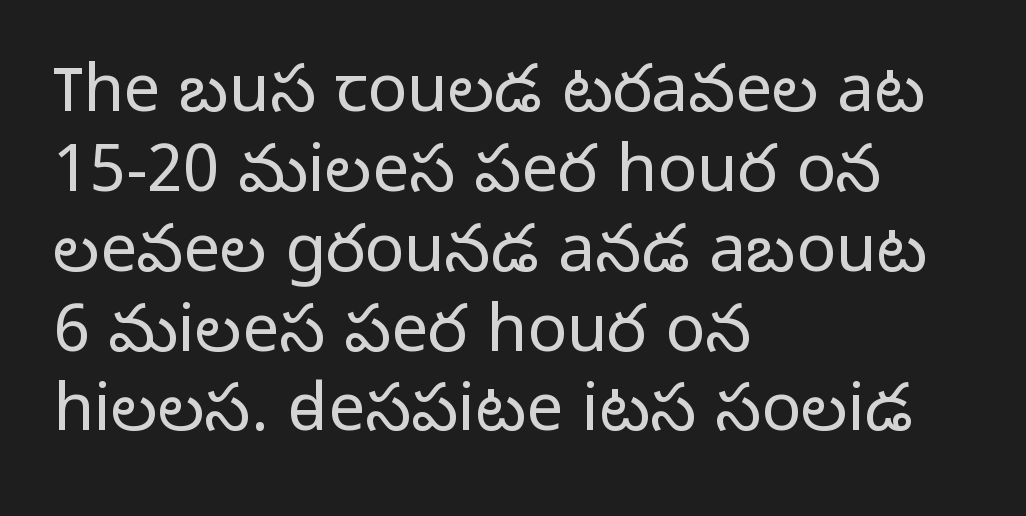
The image shows 66 px light sans-serif type, upright; set left-aligned, line spacing 1.21x, normal letter spacing, not underlined; low stroke contrast and a medium x-height.
